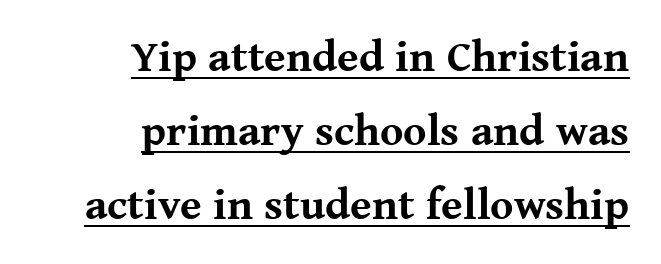
In CSS terms this would be text-align: right. How heavy is the stroke? Heavy — this is a bold. Do the letters lean? They stand straight. Underlining? Definitely there. This is serif lettering, the kind often seen in printed books. The vertical gap from one line to the next is medium.
